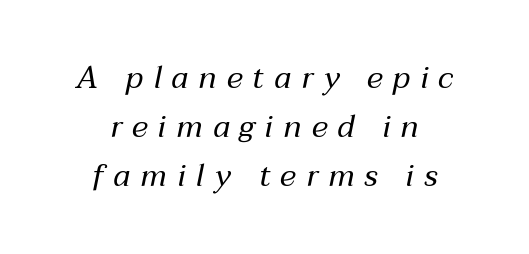
The image shows 31 px regular-weight type, italic (leaning right); set centered, normal line spacing (1.58x), unusually wide letter spacing (+0.32 em), not underlined; medium stroke contrast and a medium x-height.
